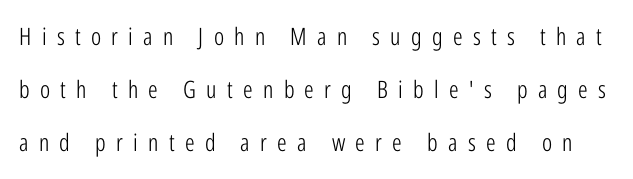
Reading down the column, the eye jumps a long way to each next line. Substantial extra tracking has been applied to these lines. Decoration check: the copy has no underline. Every character sits straight up, as roman type does. No letter is thick-stroked: the sample isn't bold.
